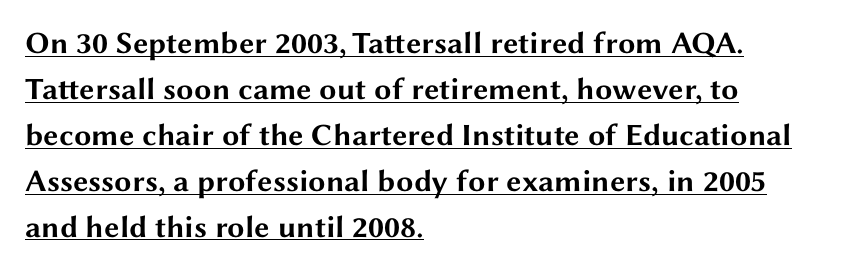
Visually the block forms a straight wall on the left and a jagged coastline on the right. Horizontal bands of white between lines are of average thickness. How heavy is the stroke? Heavy — this is a bold. Is there an underline? Yes — a line sits under the letters. The rendering uses natural spacing where letterforms have individual widths. What kind of face is this? One without serifs — a sans.
